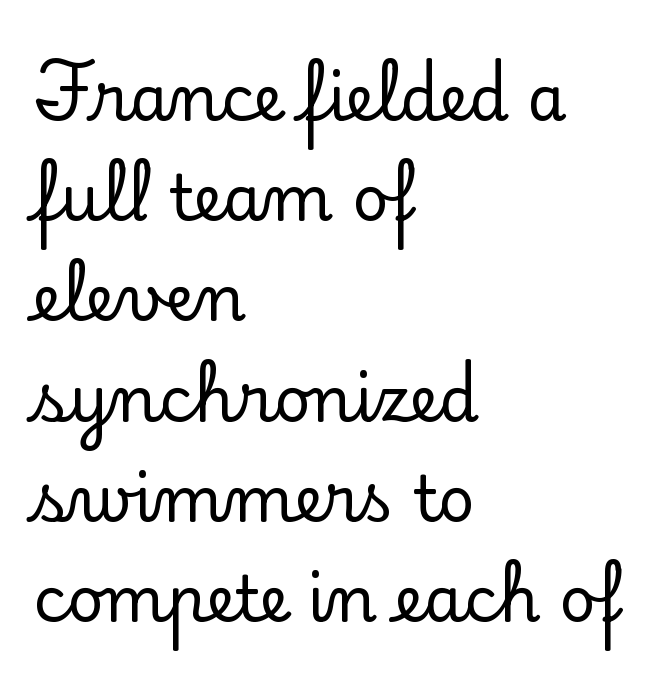
Style check: upright. Normally led — the rows are evenly, conventionally spaced. This sample is left-justified, so line endings fall wherever the words run out. The zone under the glyphs is completely vacant. Varying glyph widths throughout — classic text-font behaviour.
